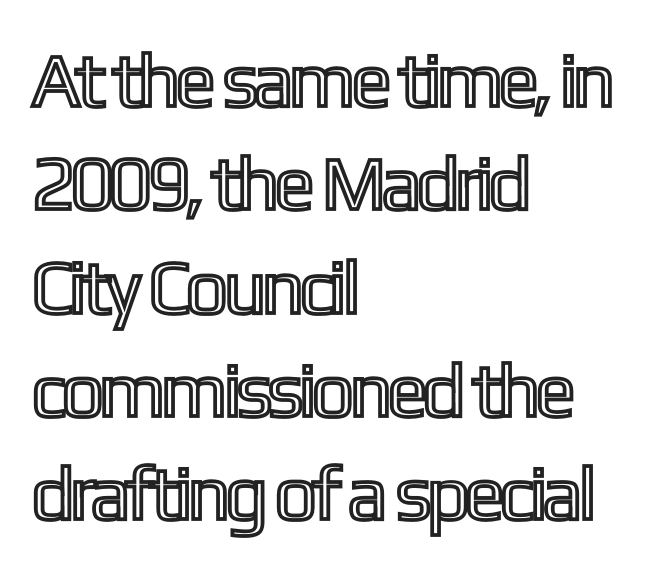
{"italic": "no", "width": "condensed", "x_height": "medium", "monospaced": "no", "underline": "no", "align": "left", "line_spacing": "normal", "line_spacing_ratio": 1.36, "letter_spacing": "normal", "letter_spacing_em": 0.0, "glyph_px": 76}
